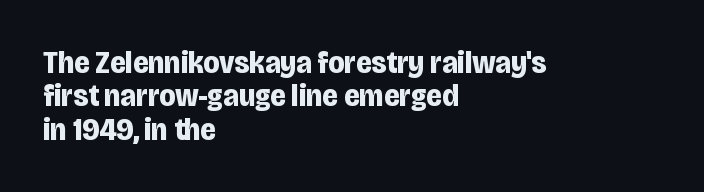
Q: Is the text bold? A: Yes.
Q: Is the text italic (slanted)? A: No, it is upright.
Q: Is the typeface a serif or a sans-serif typeface? A: Sans-serif.
Q: Is the text underlined? A: No.
Q: How is the paragraph aligned? A: Left-aligned.
Q: Is the spacing between letters normal or unusually wide? A: Normal.
Q: Is the spacing between lines tight, normal or loose? A: Tight.
Q: Width (condensed, normal, or wide)? A: Condensed.
Q: Stroke contrast? A: Low.
Q: x-height? A: Large.
Q: Monospaced? A: No.
